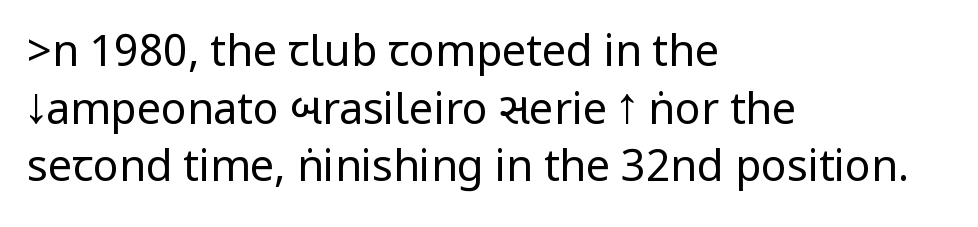
Serifs: no, the terminals of the letterforms are clean. Leftover space on each line is placed entirely after the last word. Letters have the restrained weight of plain body copy at most. Standard letterfit; no display-style spreading of the glyphs.
